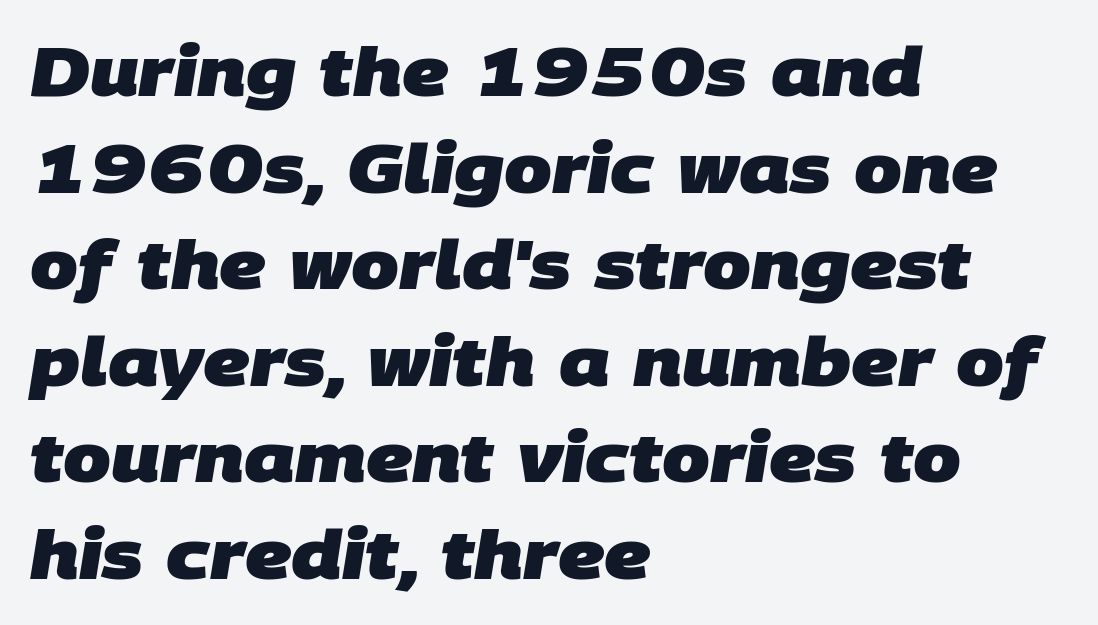
The face used here is a sans, in the tradition of grotesques and geometrics. No word sits above an underline. The type is set solid horizontally, with unmodified tracking. A classic flush-left, rag-right setting is used for this passage. Looks like regular typesetting: each glyph gets only the width it needs. These lines sit exactly where default settings would place them.
